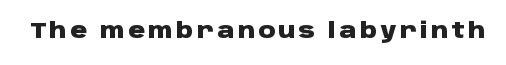
Q: Is the text bold? A: Yes.
Q: Is the text italic (slanted)? A: No, it is upright.
Q: Is the text underlined? A: No.
